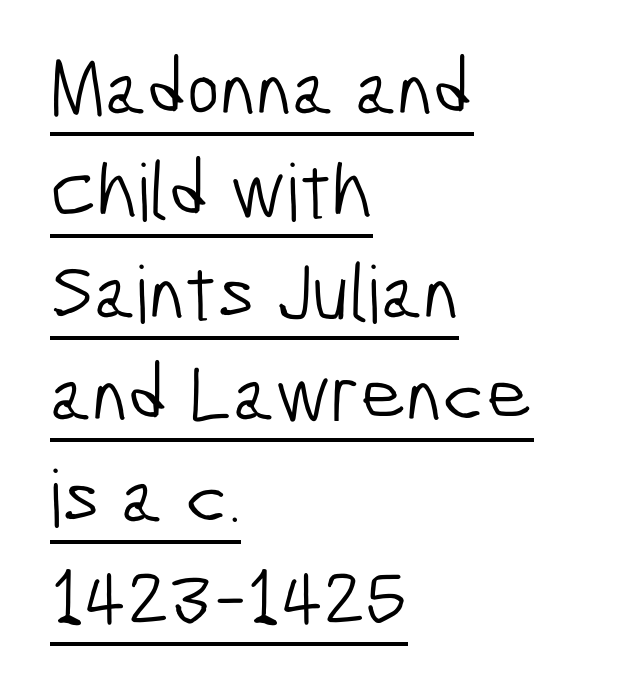
The image shows 79 px light, condensed sans-serif type; set left-aligned, normal line spacing (1.29x), normal letter spacing, underlined; low stroke contrast and a medium x-height.
